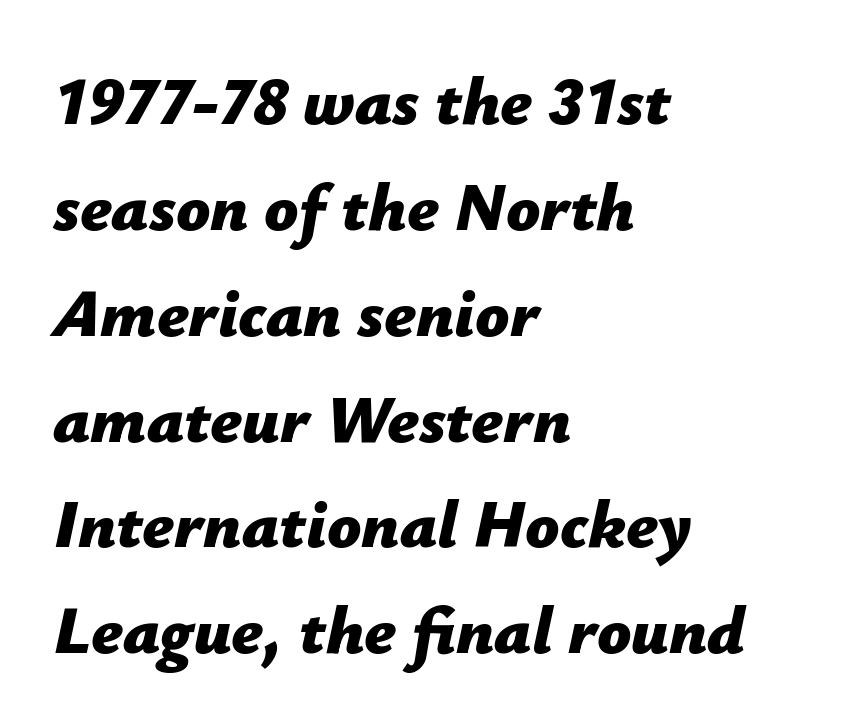
Q: Is the text bold? A: Yes.
Q: Is the text italic (slanted)? A: Yes, it leans right by about 12 degrees.
Q: Is the text underlined? A: No.
Q: How is the paragraph aligned? A: Left-aligned.
Q: Is the spacing between letters normal or unusually wide? A: Normal.
Q: Is the spacing between lines tight, normal or loose? A: Normal.
Q: Width (condensed, normal, or wide)? A: Normal.
Q: Stroke contrast? A: Low.
Q: x-height? A: Medium.
Q: Monospaced? A: No.
